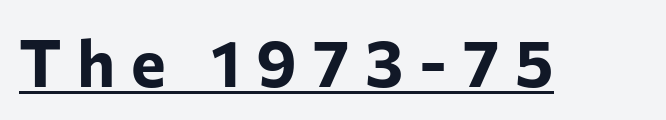
Proportional: the letters do not fall into vertical columns. Thick stems and heavy bowls — unmistakably bold. The tracking jumps out immediately: characters are airy and widely separated. Somebody hit Ctrl+U on this one — the words are underlined. Grotesque or geometric, the face here clearly has no serifs.
